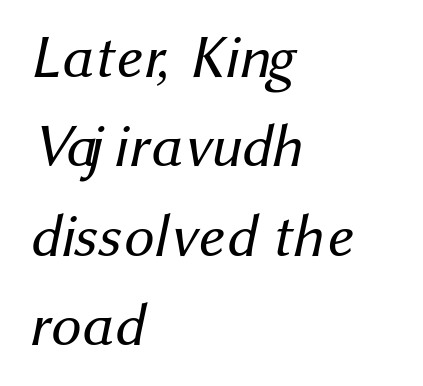
{"serif": "no", "bold": "no", "weight": "regular", "width": "normal", "stroke_contrast": "medium", "x_height": "medium", "monospaced": "no", "underline": "no", "align": "left", "line_spacing": "normal", "line_spacing_ratio": 1.49, "letter_spacing": "normal", "letter_spacing_em": 0.0, "glyph_px": 60}
